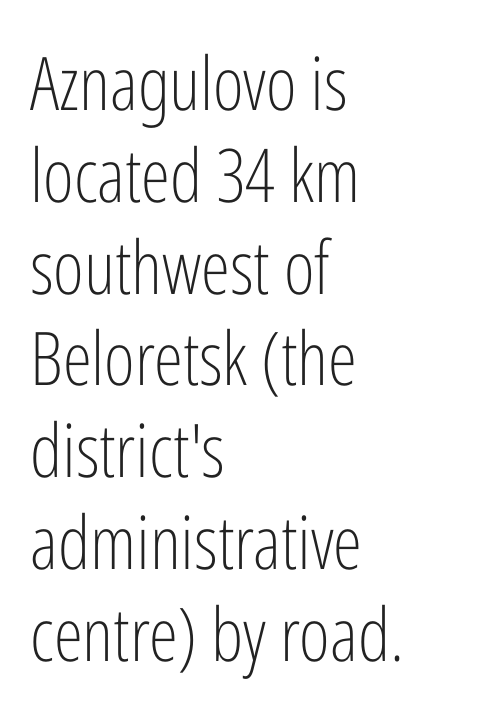
Q: Is the text bold? A: No.
Q: Is the text italic (slanted)? A: No, it is upright.
Q: Is the typeface a serif or a sans-serif typeface? A: Sans-serif.
Q: Is the text underlined? A: No.
Q: How is the paragraph aligned? A: Left-aligned.
Q: Is the spacing between letters normal or unusually wide? A: Normal.
Q: Width (condensed, normal, or wide)? A: Condensed.
Q: Stroke contrast? A: Low.
Q: x-height? A: Medium.
Q: Monospaced? A: No.
